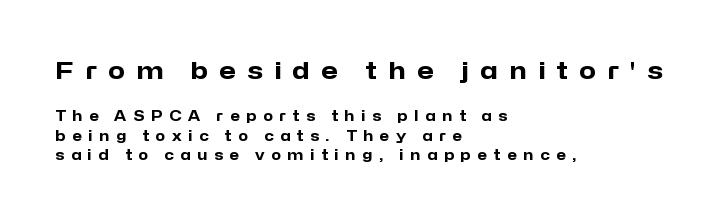
The image shows 24 px bold type, upright; set left-aligned, normal line spacing (1.38x), unusually wide letter spacing (+0.48 em), not underlined; the first (top) block is 1.71x larger.
